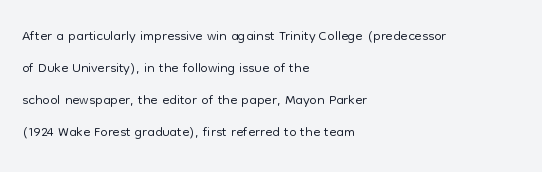
The image shows 21 px text type, upright; set left-aligned, normal line spacing (1.53x), normal letter spacing, not underlined.
